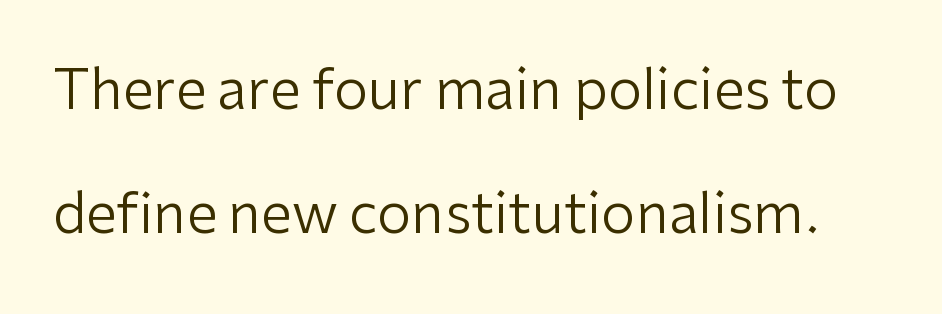
The image shows 55 px regular-weight sans-serif type, upright; set loose line spacing (2.26x), normal letter spacing, not underlined; low stroke contrast and a medium x-height.
